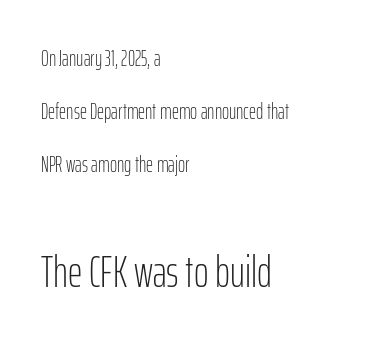
The lettering holds an erect, upright posture throughout. The designer gave the closing block more size than the opening block. Heft: none added — not bold. A classic flush-left, rag-right setting is used for this passage. The face used here is rendered with its standard letterfit.
